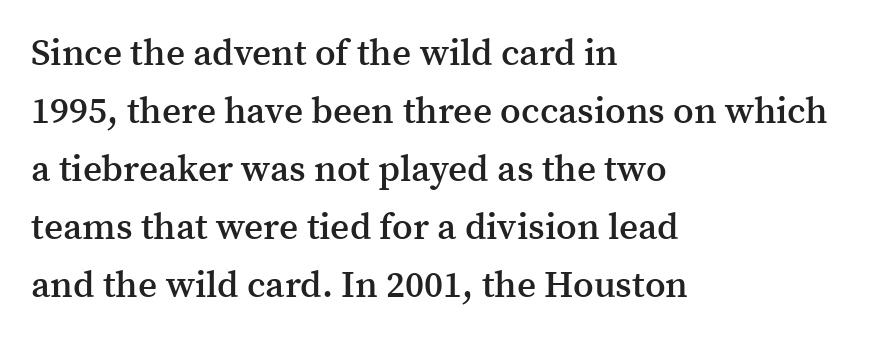
To sum up the face: it has serifs. These lines keep a tight, regular rhythm from letter to letter. Character widths vary here, with narrow letters taking less room than wide ones. Posture: upright roman. These lines sit exactly where default settings would place them.
